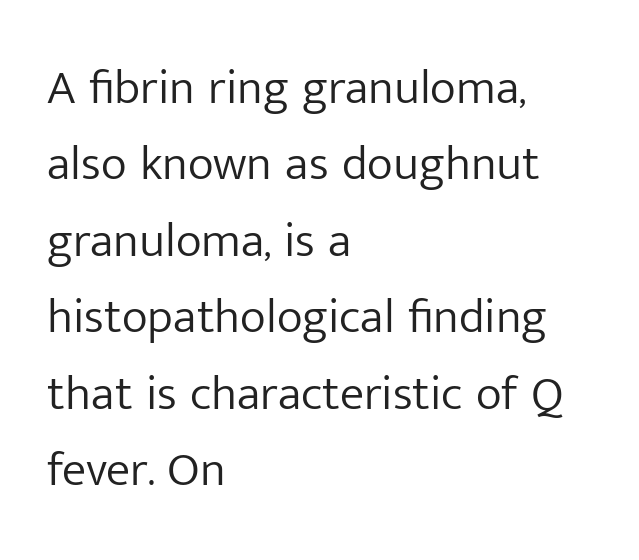
The image shows 49 px light sans-serif type, upright; set left-aligned, normal line spacing (1.56x), normal letter spacing, not underlined; low stroke contrast and a medium x-height.
